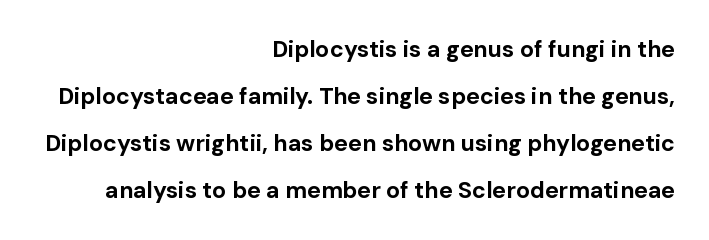
Strong, thick strokes mark this as bold type. Nobody touched the tracking dial on this one. The space beneath each line is pristine and unruled. You can tell it's not italic because the verticals are truly vertical. This sample trades compactness for vertical openness between lines.
